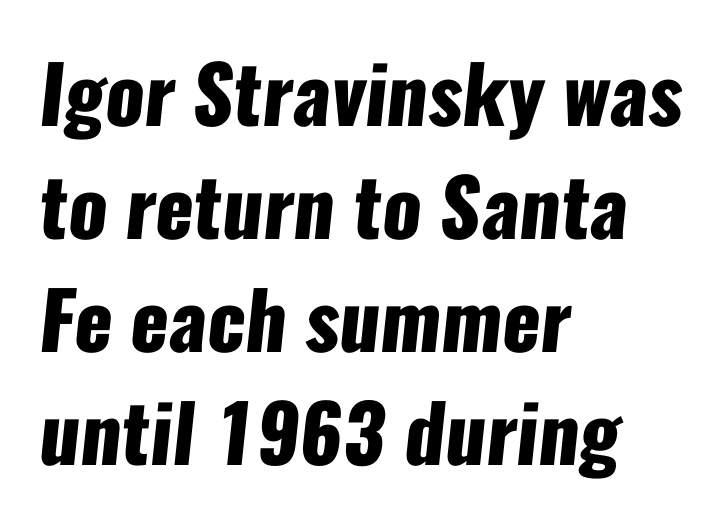
The image shows 79 px heavy, condensed sans-serif type; set left-aligned, normal line spacing (1.43x), normal letter spacing, not underlined; low stroke contrast and a medium x-height.
